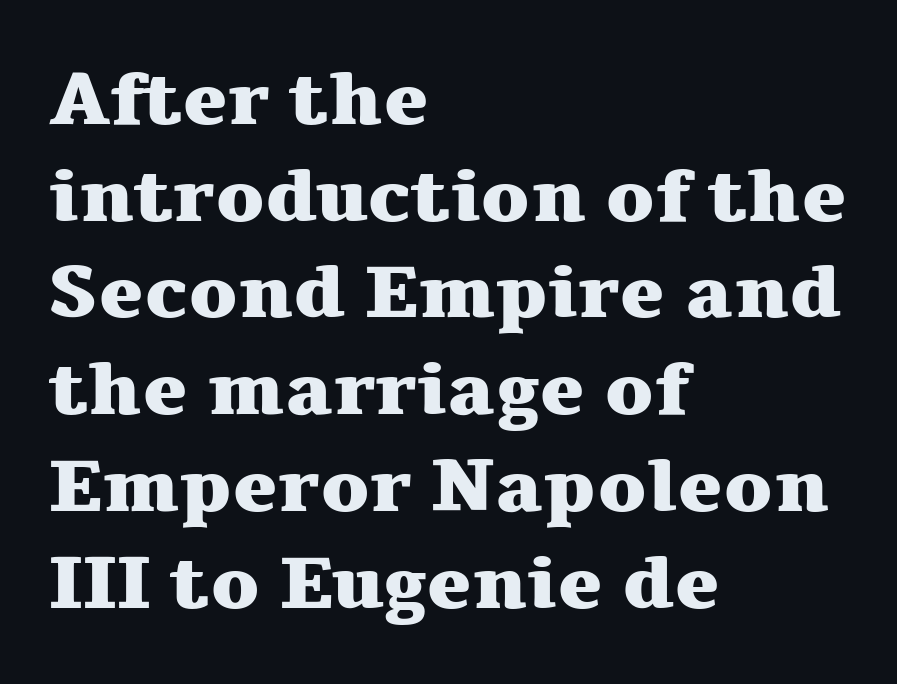
{"serif": "yes", "italic": "no", "bold": "yes", "weight": "heavy", "width": "wide", "stroke_contrast": "medium", "x_height": "medium", "monospaced": "no", "underline": "no", "align": "left", "line_spacing": "normal", "line_spacing_ratio": 1.29, "letter_spacing": "normal", "letter_spacing_em": 0.0, "glyph_px": 75}
